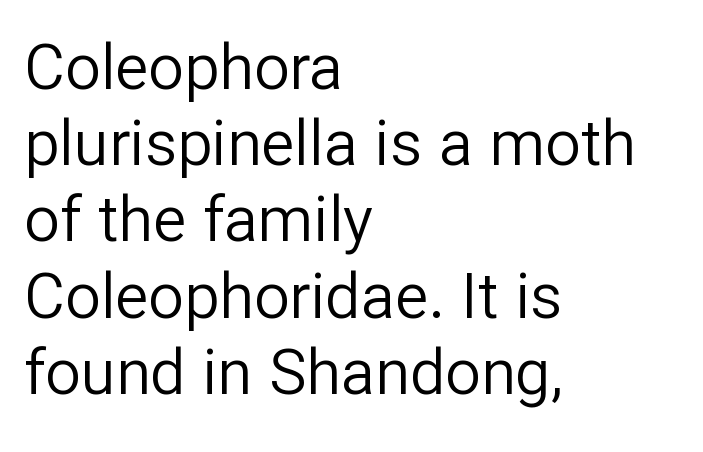
The image shows 63 px regular-weight sans-serif type, upright; set left-aligned, line spacing 1.21x, normal letter spacing, not underlined; low stroke contrast and a medium x-height.
